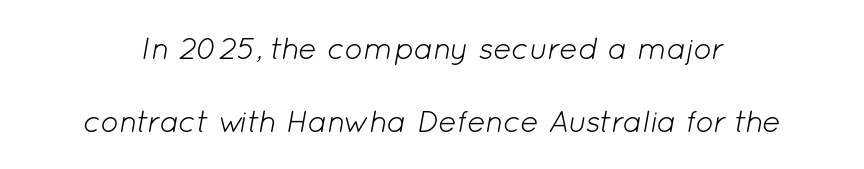
The space between consecutive lines is lavish. The rendering keeps characters at their native spacing. Varying glyph widths throughout — classic text-font behaviour. Type without underlining.
